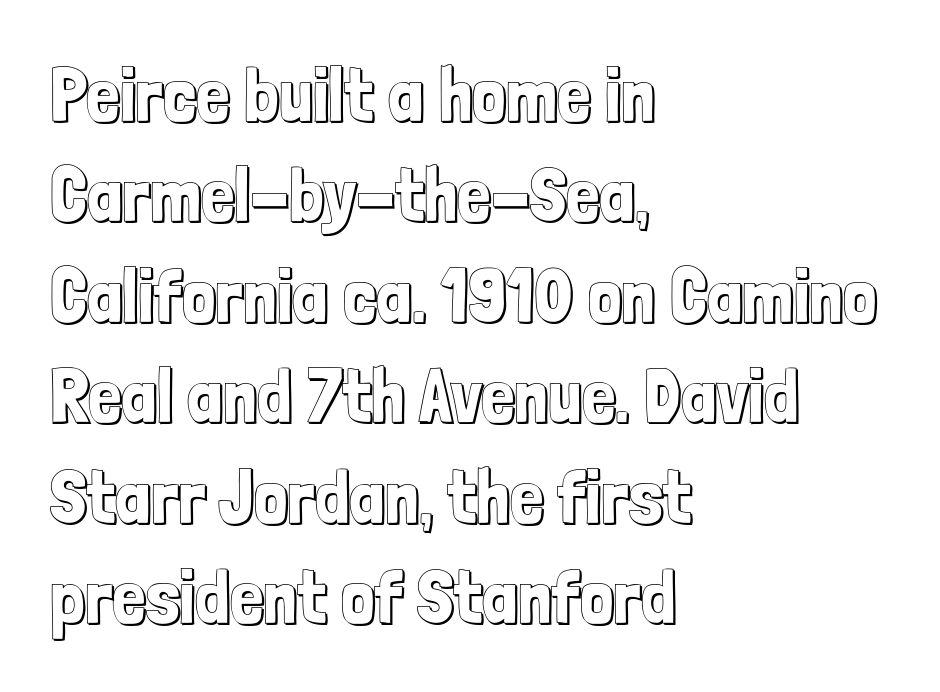
The letterforms sit shoulder to shoulder at normal distance. A student would call this left alignment; a typographer would say flush left, rag right. One glance says typical: line gaps are just what's usual. Beneath every word, the page is bare. Ascenders rise straight up at ninety degrees.
